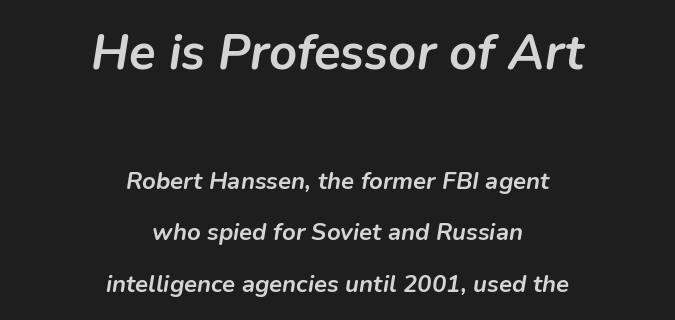
Leading: increased. Do the characters align in a grid? No, the font is proportional. In terms of posture, this sample is oblique. In CSS terms this would be text-align: center.
